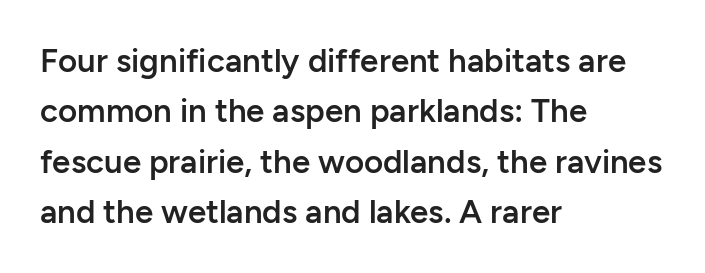
The image shows 33 px semibold sans-serif type, upright; set left-aligned, normal line spacing (1.53x), normal letter spacing, not underlined; low stroke contrast and a medium x-height.
